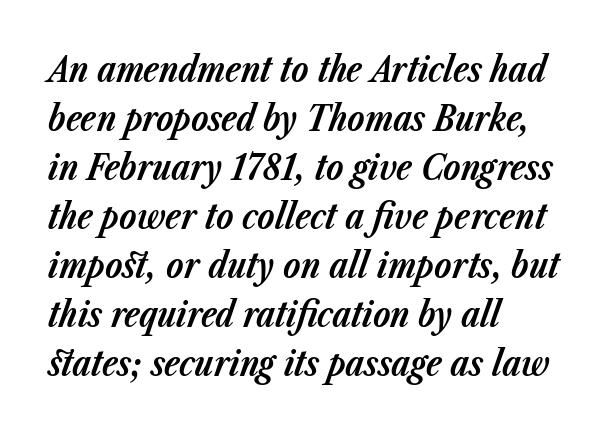
Q: Is the text bold? A: Yes.
Q: Is the text italic (slanted)? A: Yes, it leans right by about 23 degrees.
Q: Is the text underlined? A: No.
Q: How is the paragraph aligned? A: Left-aligned.
Q: Is the spacing between letters normal or unusually wide? A: Normal.
Q: Is the spacing between lines tight, normal or loose? A: Normal.
Q: Width (condensed, normal, or wide)? A: Normal.
Q: Stroke contrast? A: Low.
Q: x-height? A: Medium.
Q: Monospaced? A: No.
